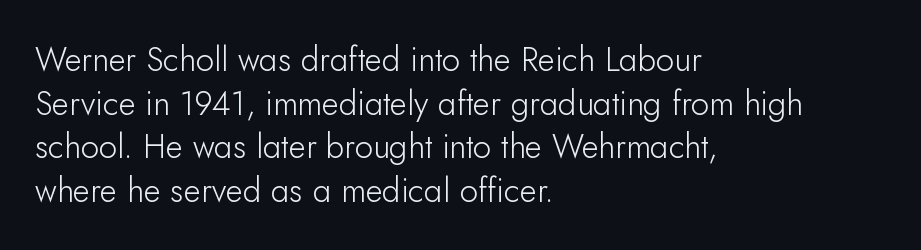
The image shows 33 px light sans-serif type, upright; set left-aligned, normal line spacing (1.32x), normal letter spacing, not underlined; low stroke contrast and a small x-height.
